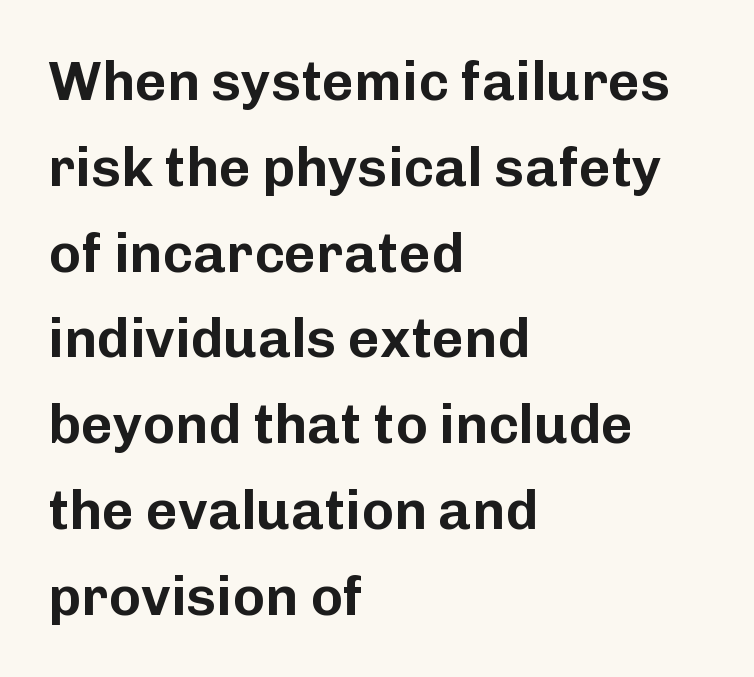
Q: Is the text italic (slanted)? A: No, it is upright.
Q: Is the typeface a serif or a sans-serif typeface? A: Sans-serif.
Q: Is the text underlined? A: No.
Q: How is the paragraph aligned? A: Left-aligned.
Q: Is the spacing between letters normal or unusually wide? A: Normal.
Q: Is the spacing between lines tight, normal or loose? A: Normal.
Q: Width (condensed, normal, or wide)? A: Normal.
Q: Stroke contrast? A: Low.
Q: x-height? A: Medium.
Q: Monospaced? A: No.
